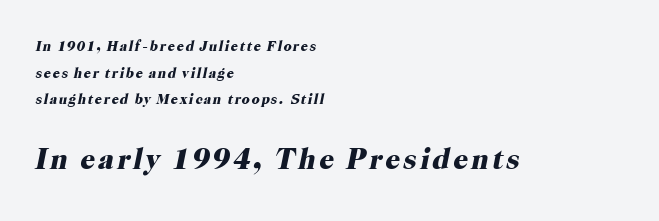
Anything drawn beneath the words? Only blank space. The line-height multiplier appears high, well above default. Designer's note — italics engaged. Note the varied advance widths — an 'i' is clearly narrower than an 'm'.
